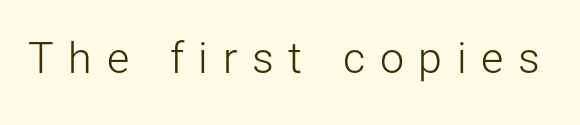
{"serif": "no", "italic": "no", "bold": "no", "weight": "light", "width": "normal", "stroke_contrast": "low", "x_height": "medium", "monospaced": "no", "underline": "no", "letter_spacing": "wide", "letter_spacing_em": 0.34, "glyph_px": 43}
